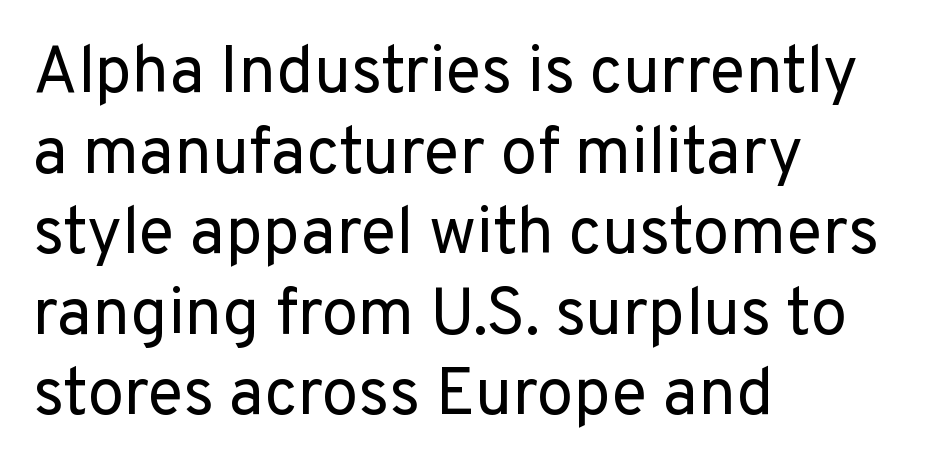
The image shows 66 px regular-weight sans-serif type, upright; set left-aligned, line spacing 1.22x, normal letter spacing, not underlined; low stroke contrast and a medium x-height.
